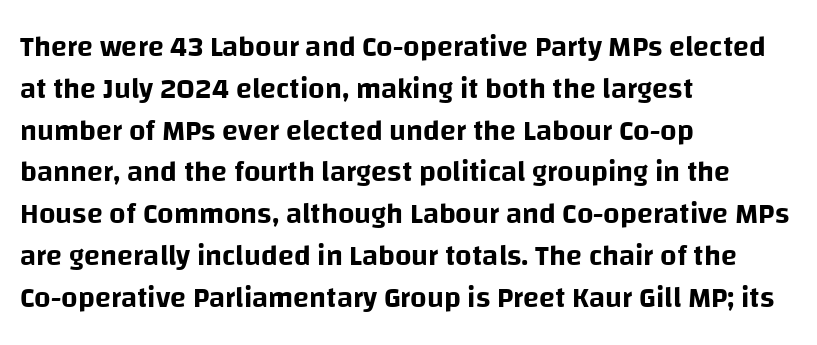
Do the letters lean? They stand straight. Serif or sans? Sans — the stroke terminals are bare. Letters rest on an invisible, unmarked baseline. Between one letter and the next there's only the usual sliver of space.
